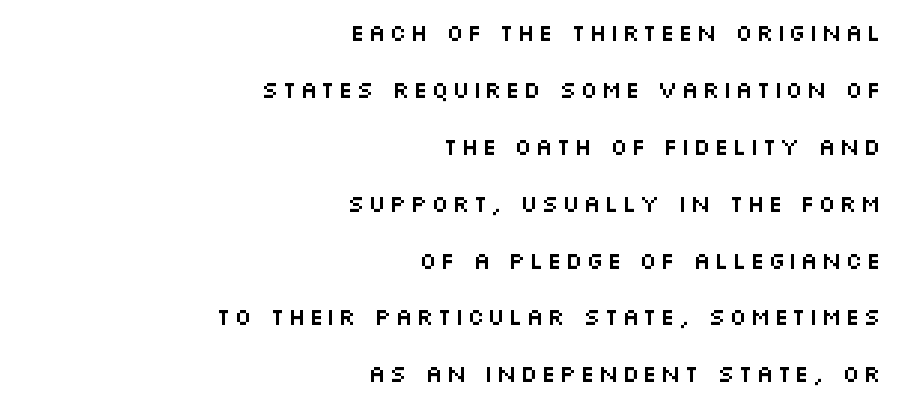
Line endings align vertically; line beginnings do not. You could fit nearly another row in the gap between these rows. Nobody drew a line under any word here. Is there any slant? The stems are plumb.
